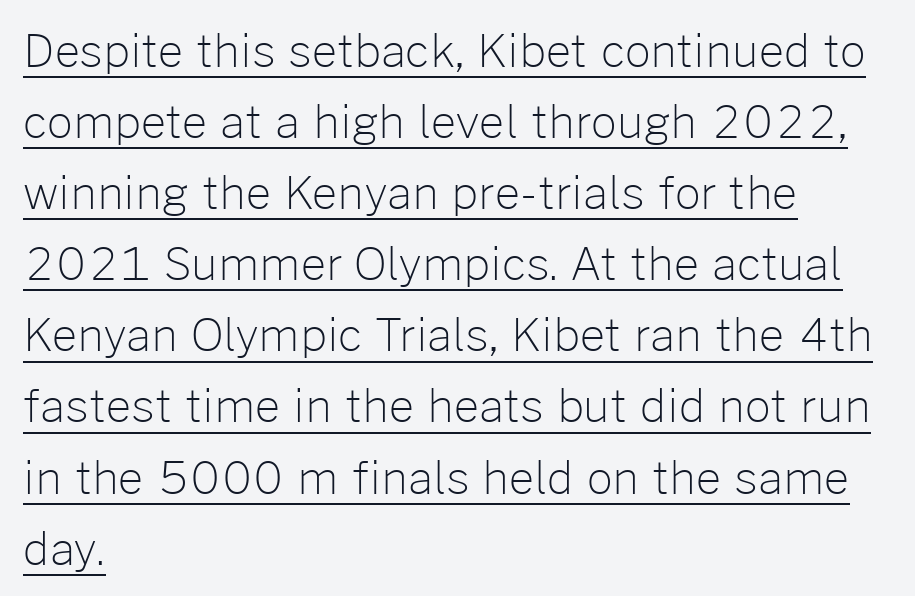
The image shows 45 px light sans-serif type, upright; set left-aligned, normal line spacing (1.58x), normal letter spacing, underlined; low stroke contrast and a medium x-height.
